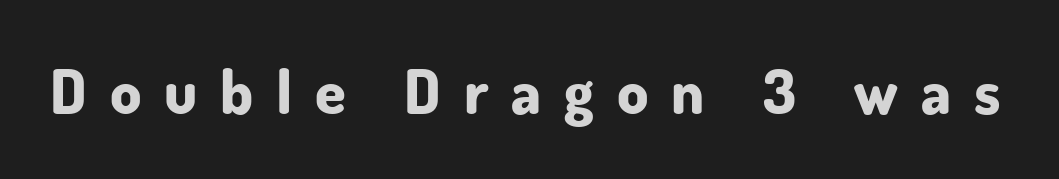
Tracking here is generous; glyphs stand well apart from one another. Unlike a traditional serif, this face leaves its strokes unadorned. The passage shown is emphatically bold. Ascenders rise straight up at ninety degrees.
